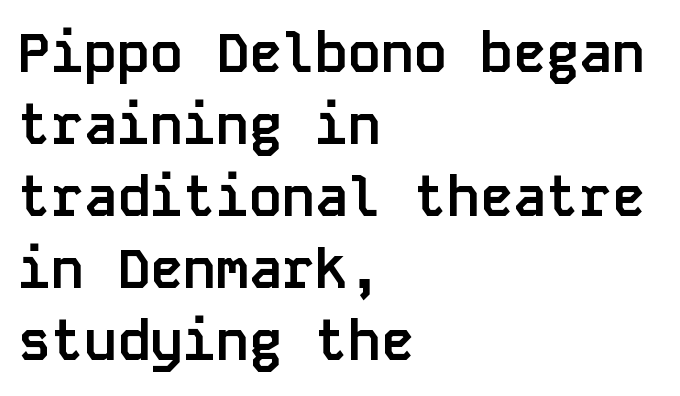
The image shows 55 px semibold sans-serif type, upright, monospaced; set left-aligned, normal line spacing (1.31x), normal letter spacing, not underlined; low stroke contrast and a large x-height.
